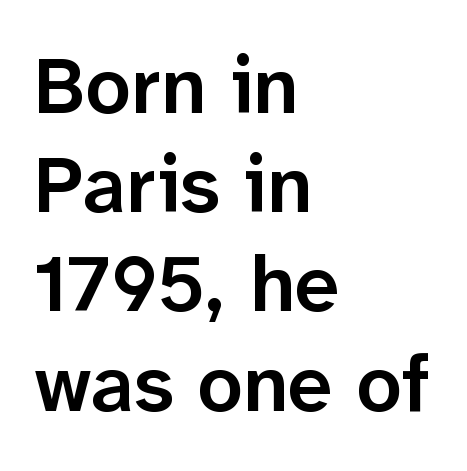
{"serif": "no", "italic": "no", "bold": "semi", "weight": "semibold", "width": "normal", "stroke_contrast": "low", "x_height": "medium", "monospaced": "no", "underline": "no", "align": "left", "line_spacing_ratio": 1.24, "letter_spacing": "normal", "letter_spacing_em": 0.0, "glyph_px": 80}
